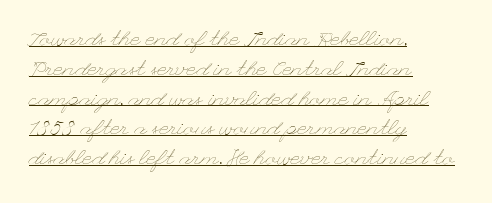
{"bold": "no", "underline": "yes", "align": "left", "line_spacing": "normal", "line_spacing_ratio": 1.42, "letter_spacing": "normal", "letter_spacing_em": 0.0, "glyph_px": 21}
